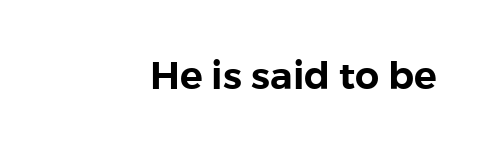
{"serif": "no", "italic": "no", "width": "normal", "stroke_contrast": "low", "x_height": "medium", "monospaced": "no", "underline": "no", "align": "right", "letter_spacing": "normal", "letter_spacing_em": 0.0, "glyph_px": 38}
